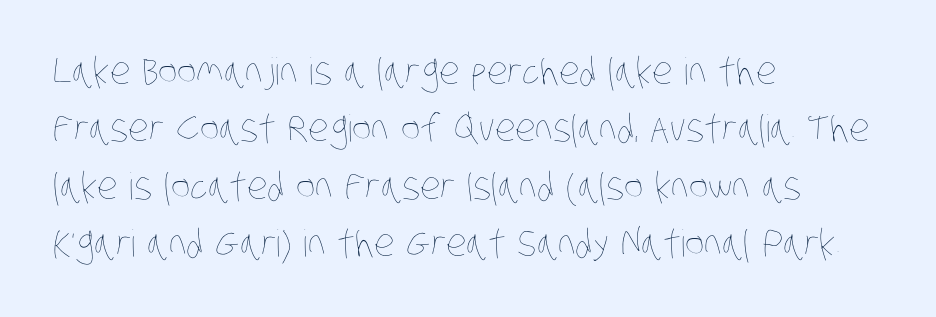
{"bold": "no", "weight": "thin", "width": "condensed", "stroke_contrast": "low", "x_height": "large", "monospaced": "no", "underline": "no", "align": "left", "line_spacing": "normal", "line_spacing_ratio": 1.55, "letter_spacing": "normal", "letter_spacing_em": 0.0, "glyph_px": 37}
